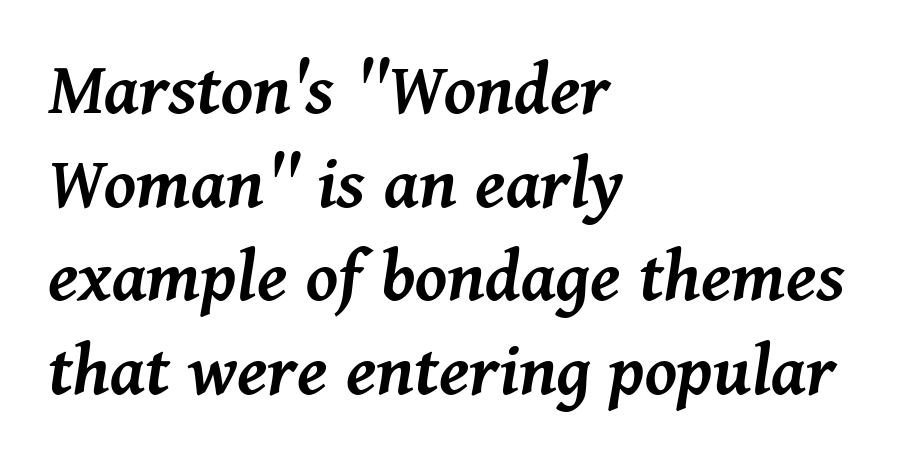
The image shows 78 px semibold type, italic (leaning right); set left-aligned, line spacing 1.2x, normal letter spacing, not underlined; medium stroke contrast and a medium x-height.
